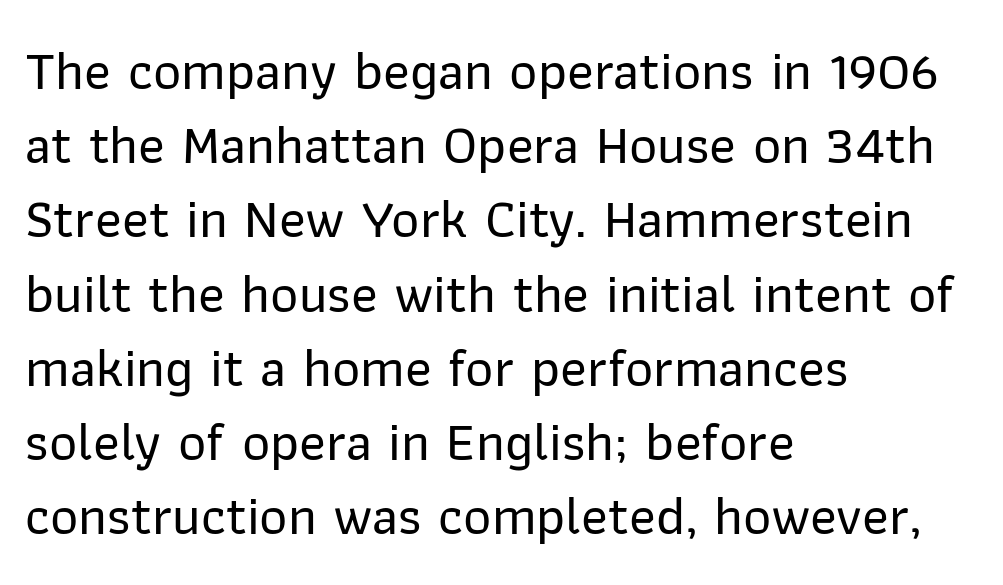
{"serif": "no", "italic": "no", "width": "normal", "stroke_contrast": "low", "x_height": "medium", "monospaced": "no", "underline": "no", "align": "left", "line_spacing": "normal", "line_spacing_ratio": 1.35, "letter_spacing": "normal", "letter_spacing_em": 0.0, "glyph_px": 55}
